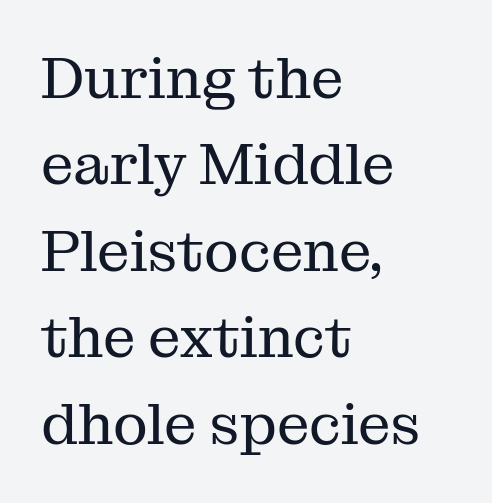
{"serif": "yes", "italic": "no", "bold": "no", "weight": "regular", "width": "normal", "stroke_contrast": "medium", "x_height": "medium", "monospaced": "no", "underline": "no", "align": "left", "line_spacing": "normal", "line_spacing_ratio": 1.49, "letter_spacing": "normal", "letter_spacing_em": 0.0, "glyph_px": 58}
